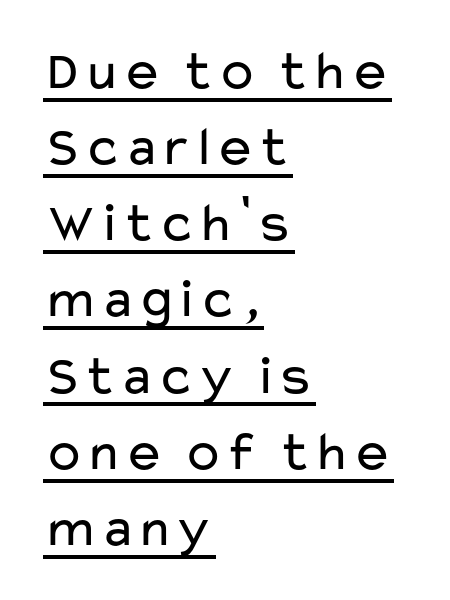
Inter-character spacing is left at the font's built-in metrics. No heavy texture on the line: the type isn't bold. These lines are rendered in a variable-pitch font. Posture: vertical. The rag falls on the right side of this text block. Nope, no serifs anywhere on these letters.
